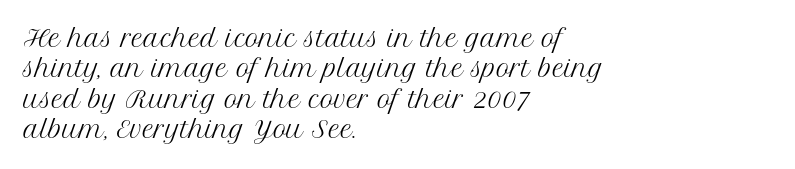
{"bold": "no", "underline": "no", "align": "left", "line_spacing": "normal", "line_spacing_ratio": 1.32, "letter_spacing": "normal", "letter_spacing_em": 0.0, "glyph_px": 23}
